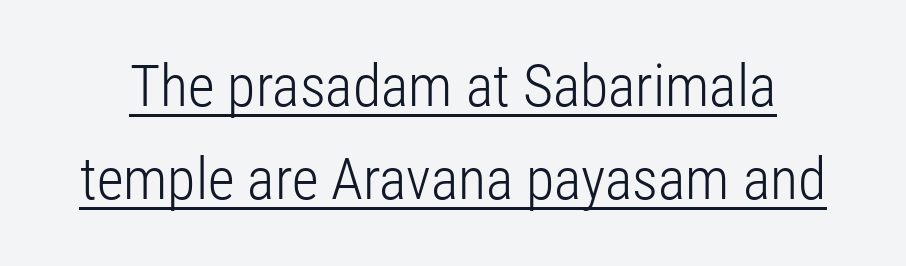
Q: Is the text bold? A: No.
Q: Is the text italic (slanted)? A: No, it is upright.
Q: Is the typeface a serif or a sans-serif typeface? A: Sans-serif.
Q: Is the text underlined? A: Yes.
Q: Is the spacing between letters normal or unusually wide? A: Normal.
Q: Is the spacing between lines tight, normal or loose? A: Normal.
Q: Width (condensed, normal, or wide)? A: Condensed.
Q: Stroke contrast? A: Low.
Q: x-height? A: Medium.
Q: Monospaced? A: No.
